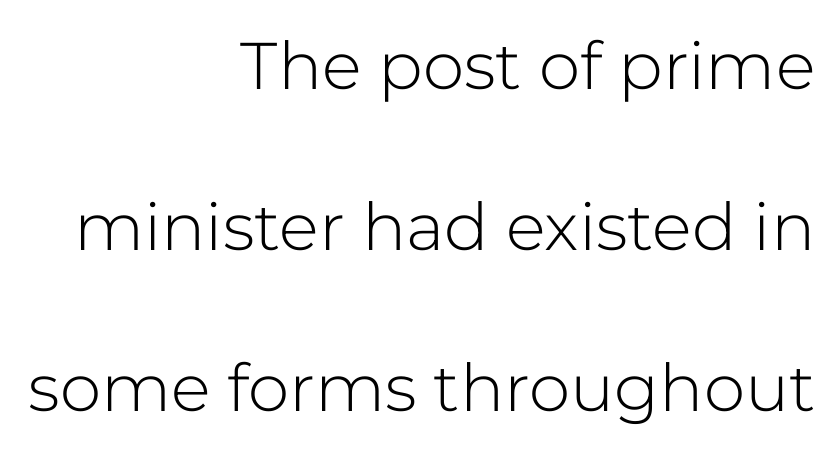
{"serif": "no", "italic": "no", "bold": "no", "weight": "light", "width": "normal", "stroke_contrast": "low", "x_height": "medium", "monospaced": "no", "underline": "no", "align": "right", "line_spacing": "loose", "line_spacing_ratio": 2.44, "letter_spacing": "normal", "letter_spacing_em": 0.0, "glyph_px": 66}
